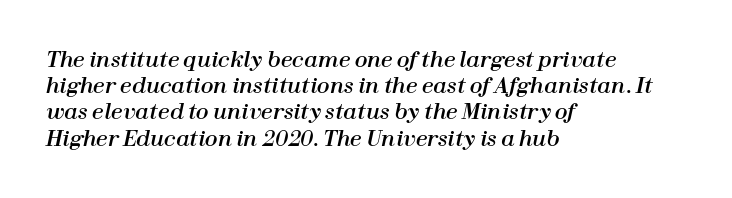
Q: Is the text italic (slanted)? A: Yes, it leans right by about 12 degrees.
Q: Is the text underlined? A: No.
Q: How is the paragraph aligned? A: Left-aligned.
Q: Is the spacing between letters normal or unusually wide? A: Normal.
Q: Is the spacing between lines tight, normal or loose? A: Normal.
